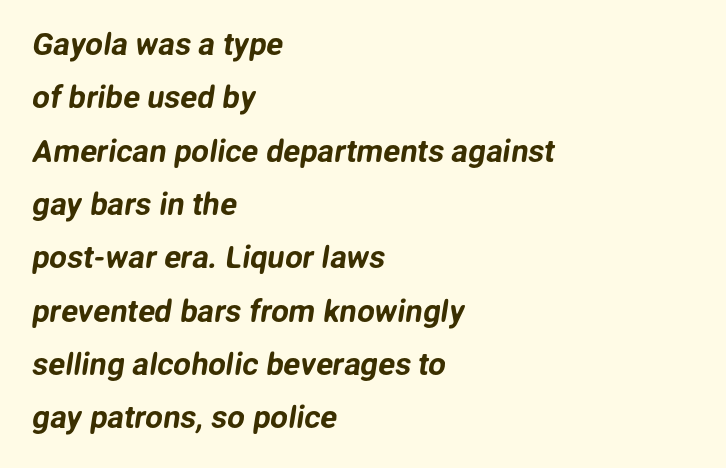
Q: Is the typeface a serif or a sans-serif typeface? A: Sans-serif.
Q: Is the text underlined? A: No.
Q: How is the paragraph aligned? A: Left-aligned.
Q: Is the spacing between letters normal or unusually wide? A: Normal.
Q: Width (condensed, normal, or wide)? A: Normal.
Q: Stroke contrast? A: Low.
Q: x-height? A: Medium.
Q: Monospaced? A: No.
